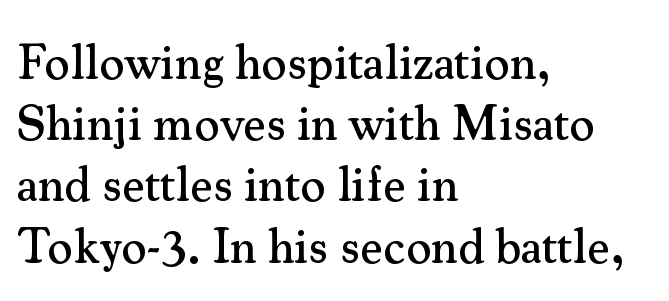
Q: Is the text italic (slanted)? A: No, it is upright.
Q: Is the typeface a serif or a sans-serif typeface? A: Serif.
Q: Is the text underlined? A: No.
Q: How is the paragraph aligned? A: Left-aligned.
Q: Is the spacing between letters normal or unusually wide? A: Normal.
Q: Is the spacing between lines tight, normal or loose? A: Normal.
Q: Width (condensed, normal, or wide)? A: Normal.
Q: Stroke contrast? A: Medium.
Q: x-height? A: Small.
Q: Monospaced? A: No.
